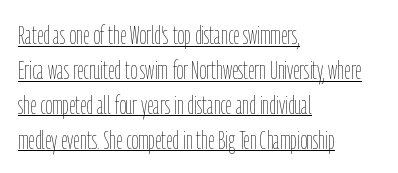
The image shows 26 px text type, upright; set left-aligned, normal line spacing (1.34x), normal letter spacing, underlined.
